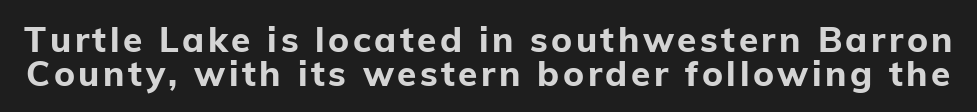
Q: Is the text bold? A: Yes.
Q: Is the text italic (slanted)? A: No, it is upright.
Q: Is the typeface a serif or a sans-serif typeface? A: Sans-serif.
Q: Is the text underlined? A: No.
Q: Is the spacing between lines tight, normal or loose? A: Tight.
Q: Width (condensed, normal, or wide)? A: Normal.
Q: Stroke contrast? A: Low.
Q: x-height? A: Medium.
Q: Monospaced? A: No.
